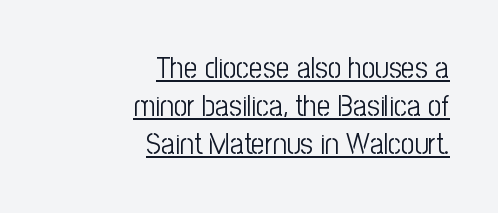
Q: Is the text bold? A: No.
Q: Is the text italic (slanted)? A: No, it is upright.
Q: Is the typeface a serif or a sans-serif typeface? A: Sans-serif.
Q: Is the text underlined? A: Yes.
Q: How is the paragraph aligned? A: Right-aligned.
Q: Is the spacing between letters normal or unusually wide? A: Normal.
Q: Is the spacing between lines tight, normal or loose? A: Normal.
Q: Width (condensed, normal, or wide)? A: Condensed.
Q: Stroke contrast? A: Low.
Q: x-height? A: Medium.
Q: Monospaced? A: No.
